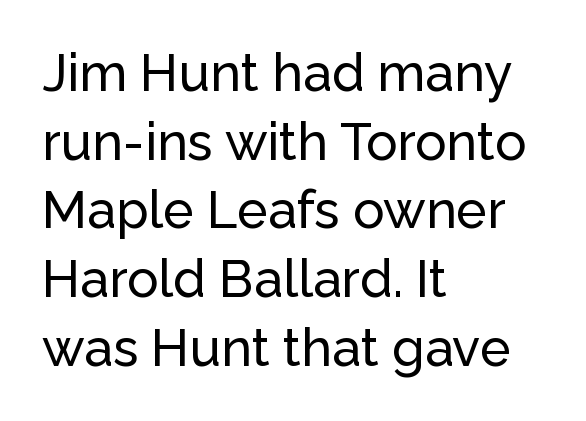
The image shows 52 px sans-serif type, upright; set left-aligned, normal line spacing (1.32x), normal letter spacing, not underlined; low stroke contrast and a medium x-height.
